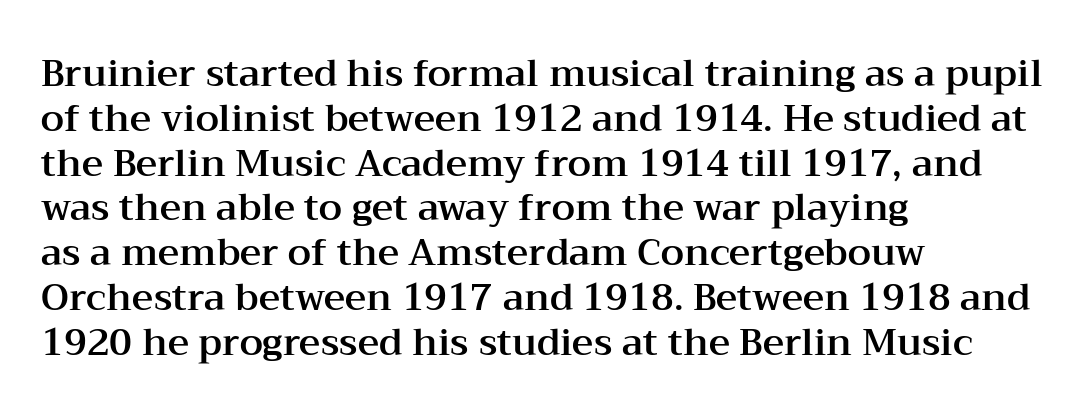
Q: Is the text italic (slanted)? A: No, it is upright.
Q: Is the typeface a serif or a sans-serif typeface? A: Serif.
Q: Is the text underlined? A: No.
Q: How is the paragraph aligned? A: Left-aligned.
Q: Is the spacing between letters normal or unusually wide? A: Normal.
Q: Width (condensed, normal, or wide)? A: Wide.
Q: Stroke contrast? A: Medium.
Q: x-height? A: Medium.
Q: Monospaced? A: No.
